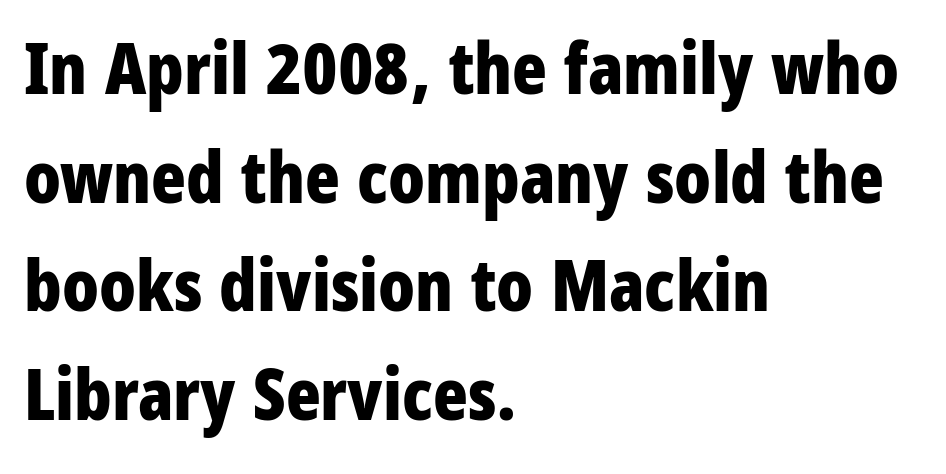
{"serif": "no", "italic": "no", "bold": "yes", "weight": "bold", "width": "condensed", "stroke_contrast": "low", "x_height": "large", "monospaced": "no", "underline": "no", "align": "left", "line_spacing": "normal", "line_spacing_ratio": 1.51, "letter_spacing": "normal", "letter_spacing_em": 0.0, "glyph_px": 72}
